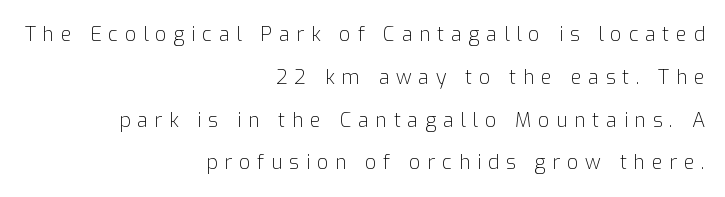
{"italic": "no", "bold": "no", "underline": "no", "align": "right", "line_spacing": "loose", "line_spacing_ratio": 2.14, "letter_spacing": "wide", "letter_spacing_em": 0.33, "glyph_px": 20}
